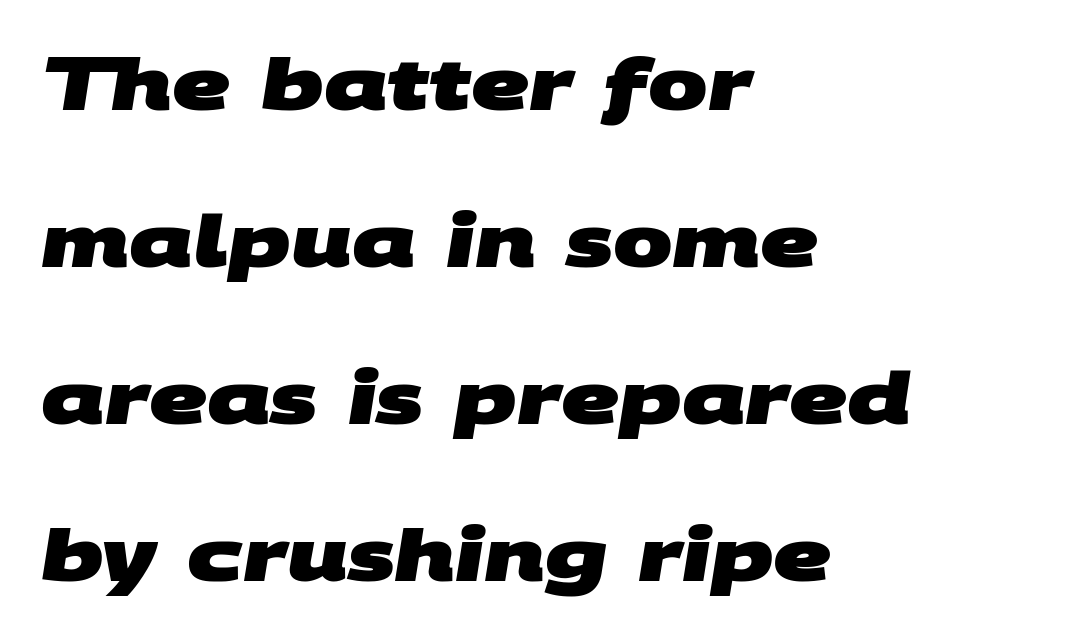
{"serif": "no", "bold": "yes", "weight": "heavy", "width": "wide", "stroke_contrast": "medium", "x_height": "large", "monospaced": "no", "underline": "no", "align": "left", "line_spacing": "loose", "line_spacing_ratio": 2.21, "letter_spacing": "normal", "letter_spacing_em": 0.0, "glyph_px": 71}
